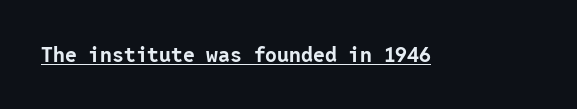
The image shows 21 px bold type, upright; set normal letter spacing, underlined.
